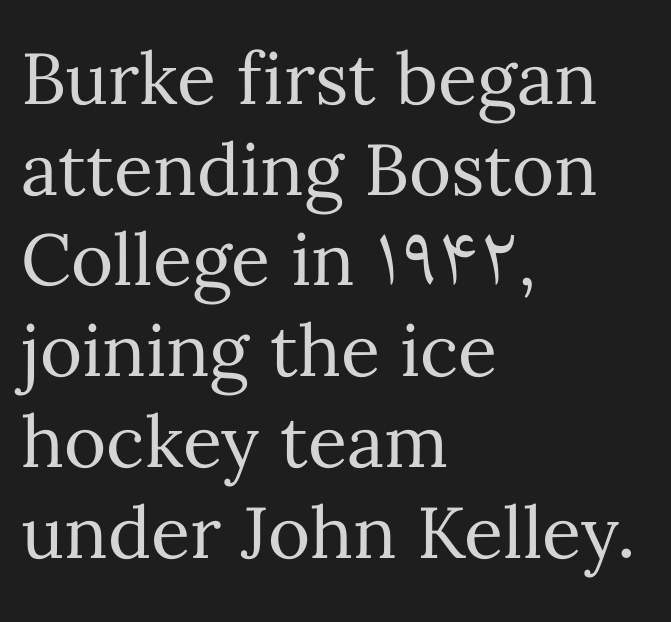
{"italic": "no", "bold": "no", "weight": "regular", "width": "normal", "stroke_contrast": "medium", "x_height": "medium", "monospaced": "no", "underline": "no", "align": "left", "line_spacing": "normal", "line_spacing_ratio": 1.26, "letter_spacing": "normal", "letter_spacing_em": 0.0, "glyph_px": 72}
